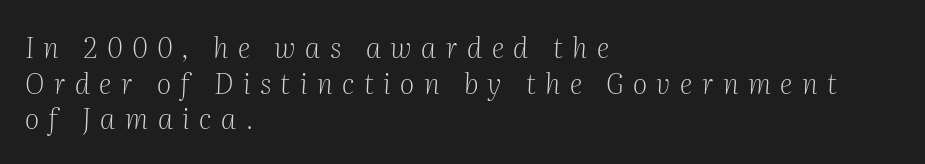
{"serif": "yes", "italic": "yes", "lean": "right", "slant_degrees": 2, "bold": "no", "weight": "light", "width": "normal", "stroke_contrast": "medium", "x_height": "medium", "monospaced": "no", "underline": "no", "align": "left", "line_spacing": "normal", "line_spacing_ratio": 1.27, "letter_spacing": "wide", "letter_spacing_em": 0.34, "glyph_px": 28}
